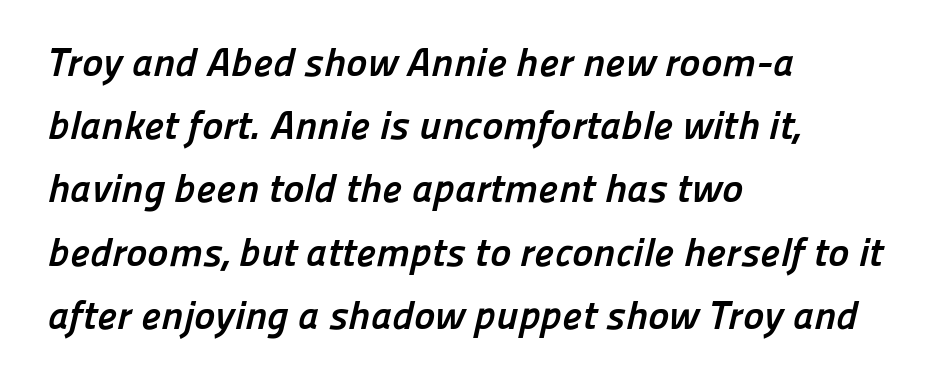
{"serif": "no", "bold": "yes", "weight": "semibold", "width": "normal", "stroke_contrast": "low", "x_height": "medium", "monospaced": "no", "underline": "no", "align": "left", "line_spacing": "normal", "line_spacing_ratio": 1.58, "letter_spacing": "normal", "letter_spacing_em": 0.0, "glyph_px": 40}
